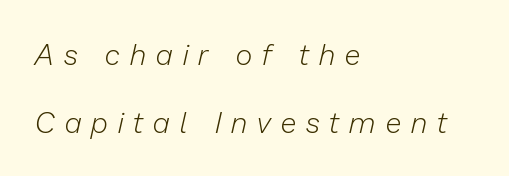
The image shows 29 px light type, italic (leaning right); set left-aligned, loose line spacing (2.35x), unusually wide letter spacing (+0.35 em), not underlined; low stroke contrast and a medium x-height.
